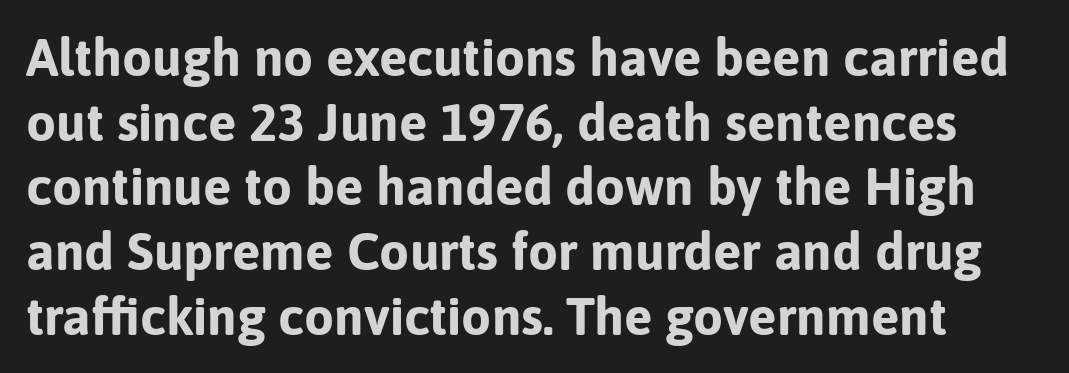
Q: Is the text bold? A: Yes.
Q: Is the text italic (slanted)? A: No, it is upright.
Q: Is the typeface a serif or a sans-serif typeface? A: Sans-serif.
Q: Is the text underlined? A: No.
Q: Is the spacing between letters normal or unusually wide? A: Normal.
Q: Width (condensed, normal, or wide)? A: Normal.
Q: Stroke contrast? A: Low.
Q: x-height? A: Medium.
Q: Monospaced? A: No.
